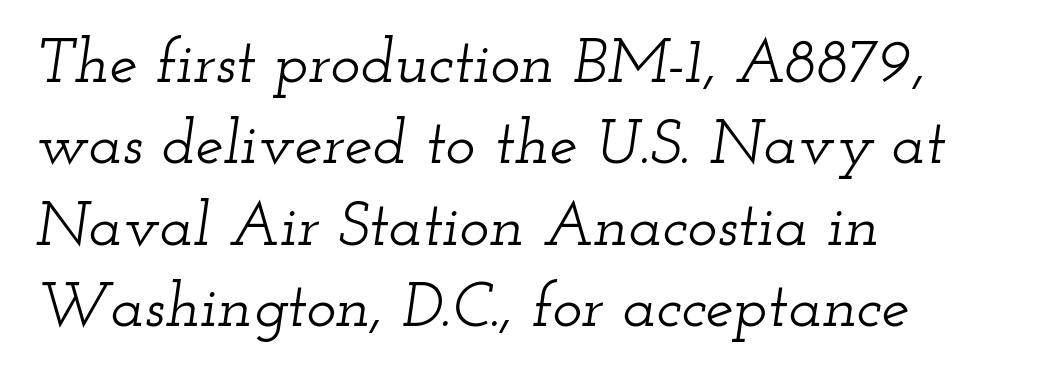
The image shows 63 px wide serif type, italic (leaning right); set left-aligned, normal line spacing (1.29x), normal letter spacing, not underlined; low stroke contrast and a small x-height.
